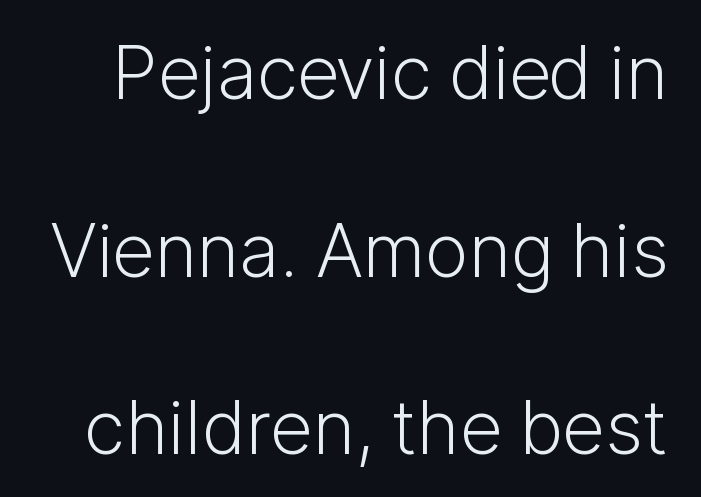
Q: Is the text bold? A: No.
Q: Is the text italic (slanted)? A: No, it is upright.
Q: Is the typeface a serif or a sans-serif typeface? A: Sans-serif.
Q: Is the text underlined? A: No.
Q: Is the spacing between letters normal or unusually wide? A: Normal.
Q: Is the spacing between lines tight, normal or loose? A: Loose.
Q: Width (condensed, normal, or wide)? A: Normal.
Q: Stroke contrast? A: Low.
Q: x-height? A: Medium.
Q: Monospaced? A: No.
